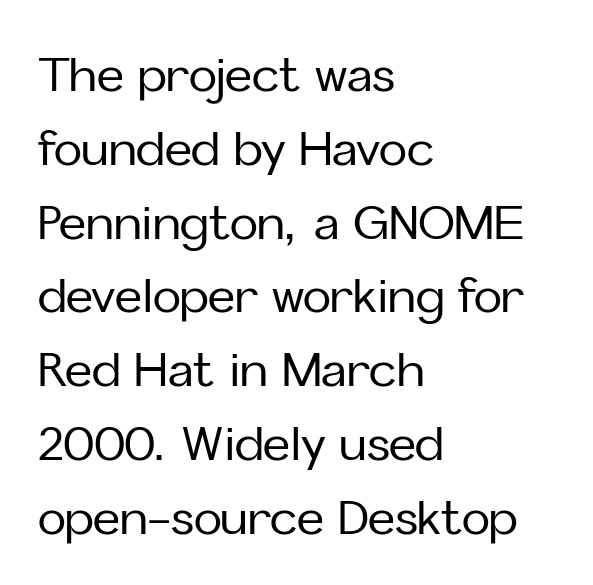
{"serif": "no", "italic": "no", "width": "normal", "stroke_contrast": "low", "x_height": "medium", "monospaced": "no", "underline": "no", "align": "left", "line_spacing": "normal", "line_spacing_ratio": 1.57, "letter_spacing": "normal", "letter_spacing_em": 0.0, "glyph_px": 47}
